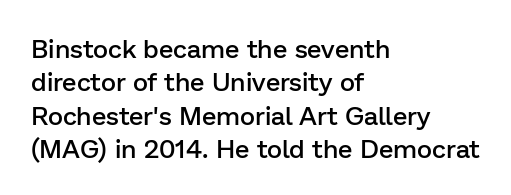
The line texture is even and compact thanks to regular tracking. Tall strokes in this sample are plumb rather than angled. The paragraph shown leans on its left margin. The strip under each line holds only bare page.
